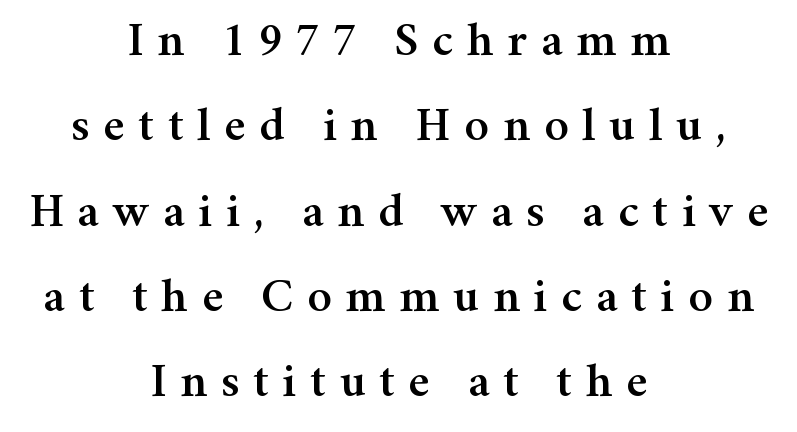
The image shows 49 px serif type, upright; set centered, line spacing 1.74x, unusually wide letter spacing (+0.28 em), not underlined; medium stroke contrast and a medium x-height.
